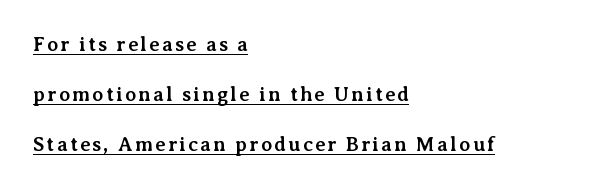
{"italic": "no", "bold": "yes", "underline": "yes", "align": "left", "line_spacing": "loose", "line_spacing_ratio": 2.5, "glyph_px": 20}
